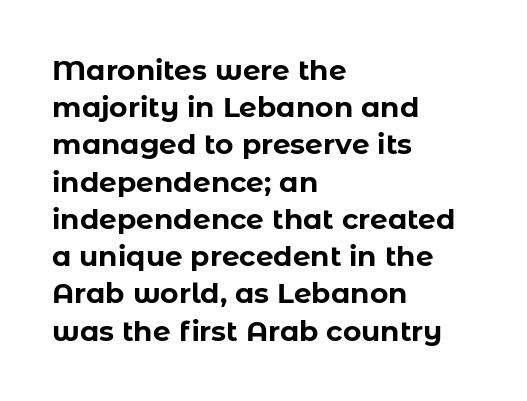
Caption: bold face, heavy strokes. Reading down the column, the eye jumps a familiar distance to each next line. Do the characters align in a grid? No, the font is proportional. Honestly, there is no underline to notice here at all. Italic: no, the glyphs are upright roman.
